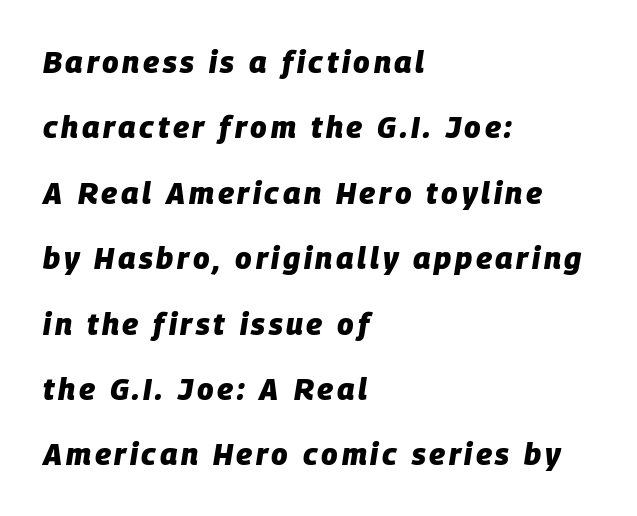
{"italic": "yes", "lean": "right", "slant_degrees": 9, "bold": "yes", "weight": "heavy", "width": "normal", "stroke_contrast": "low", "x_height": "large", "monospaced": "no", "underline": "no", "align": "left", "line_spacing": "loose", "line_spacing_ratio": 2.18, "glyph_px": 30}
